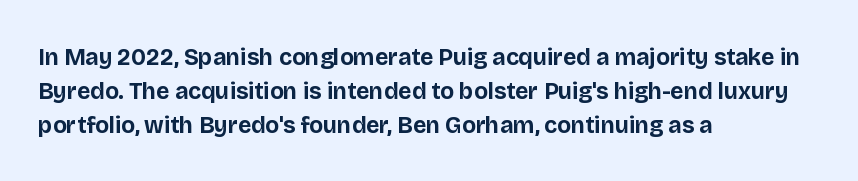
{"italic": "no", "bold": "yes", "underline": "no", "align": "left", "line_spacing": "normal", "line_spacing_ratio": 1.48, "letter_spacing": "normal", "letter_spacing_em": 0.0, "glyph_px": 23}
